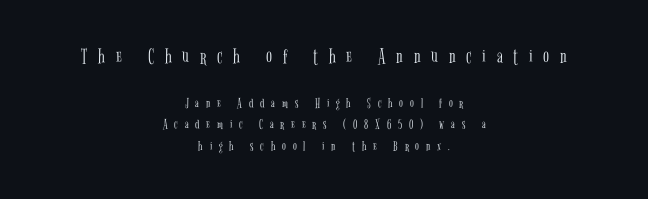
{"italic": "no", "bold": "no", "underline": "no", "align": "center", "line_spacing": "normal", "line_spacing_ratio": 1.52, "letter_spacing": "wide", "letter_spacing_em": 0.49, "larger_block": "first", "size_ratio": 1.57, "glyph_px": 22}
